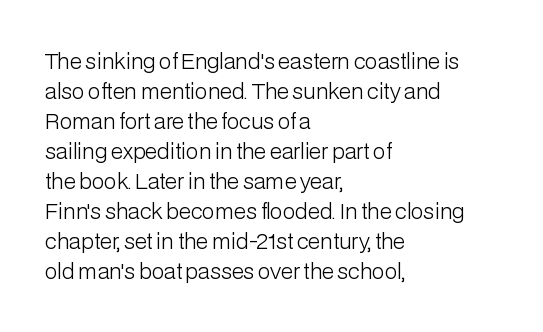
{"italic": "no", "bold": "no", "underline": "no", "align": "left", "line_spacing": "normal", "line_spacing_ratio": 1.43, "letter_spacing": "normal", "letter_spacing_em": 0.0, "glyph_px": 21}
